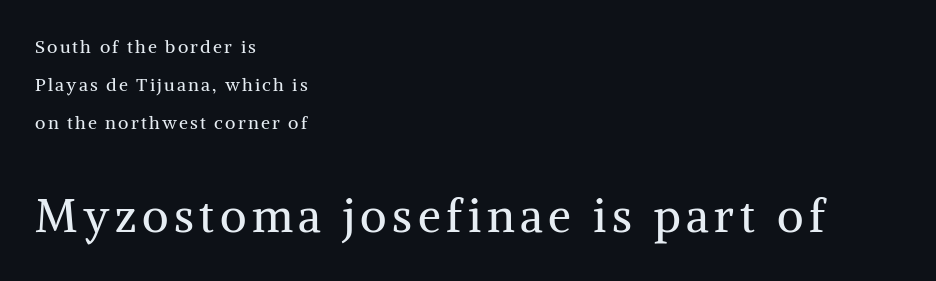
The image shows 46 px regular-weight serif type, upright; set left-aligned, loose line spacing (2.12x), not underlined; the second (bottom) block is 2.56x larger; medium stroke contrast and a medium x-height.
